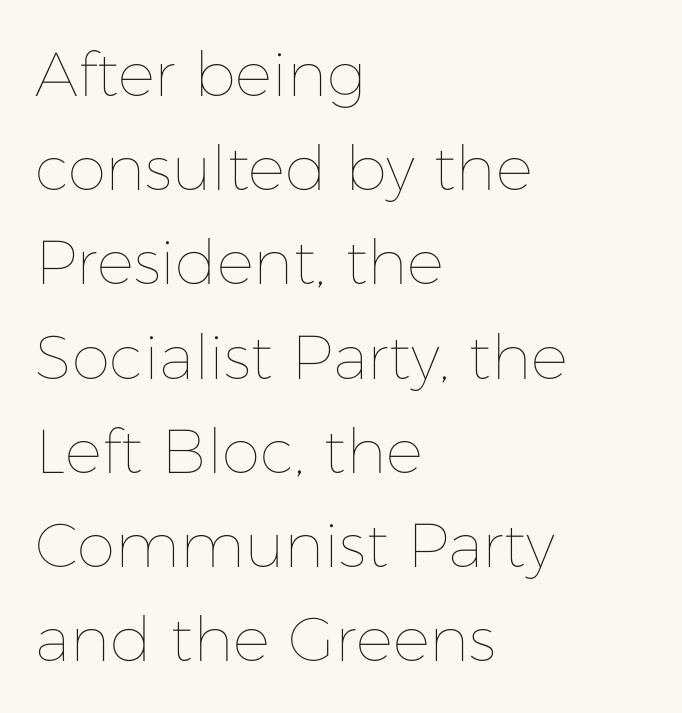
The image shows 62 px thin type, upright; set left-aligned, normal line spacing (1.52x), normal letter spacing, not underlined; low stroke contrast and a medium x-height.
